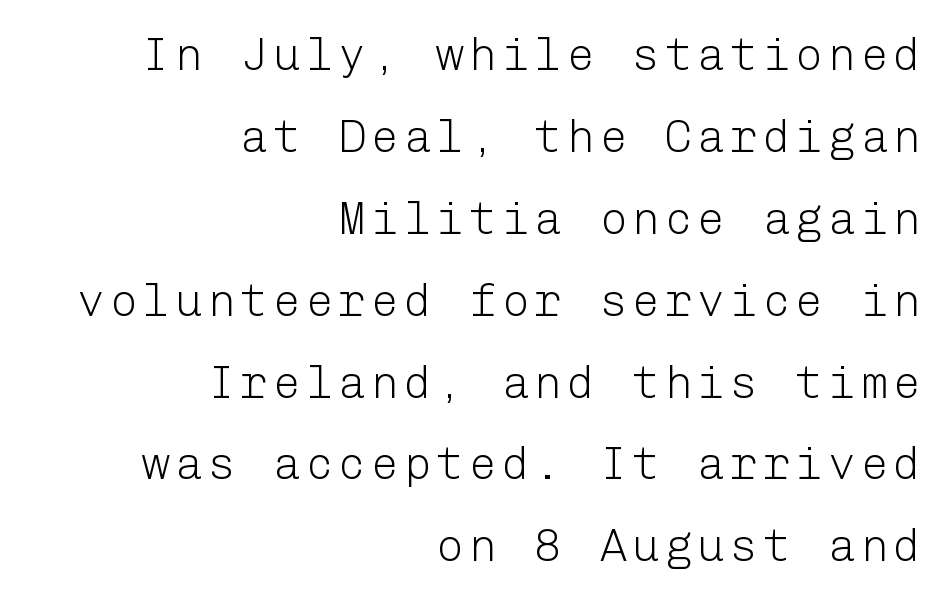
Weight: not bold — regular or lighter. Check under the words: just untouched page. The typeface chosen for these lines omits serifs. Where is the straight margin? On the right. This is roman type, the default non-slanted kind.
